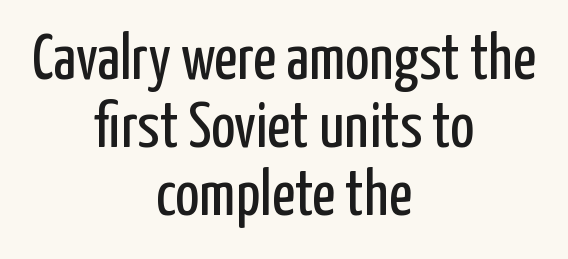
Only glyphs here, with clear space below each row. The letters carry no serifs — their stems end cleanly without finishing strokes. Think standard paragraph weight, or any step lighter than that. You could call the tracking neutral — neither tight nor loose. Do the letters lean? They stand straight. You could barely slide anything between these rows.
